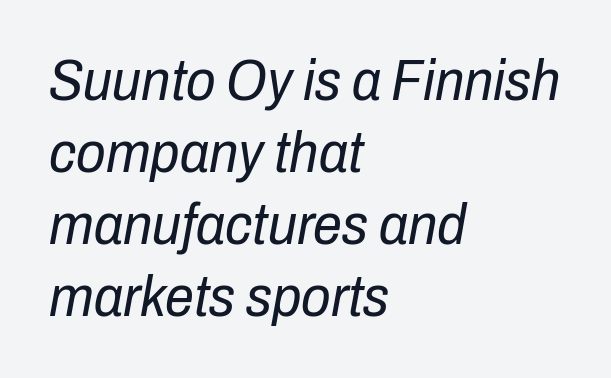
The image shows 58 px regular-weight, condensed type, italic (leaning right); set left-aligned, line spacing 1.24x, normal letter spacing, not underlined; low stroke contrast and a medium x-height.
